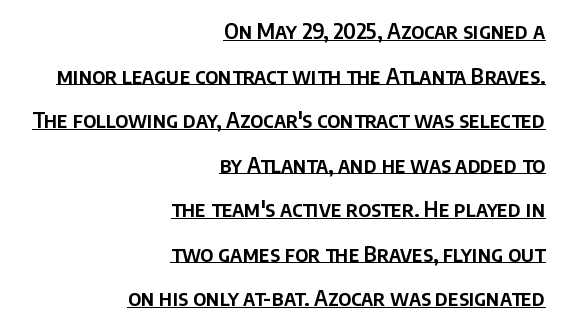
Decoration check: the copy is underlined. Does the leading feel generous? Absolutely, it's lavish. This is roman type, the default non-slanted kind. Between one letter and the next there's only the usual sliver of space.
